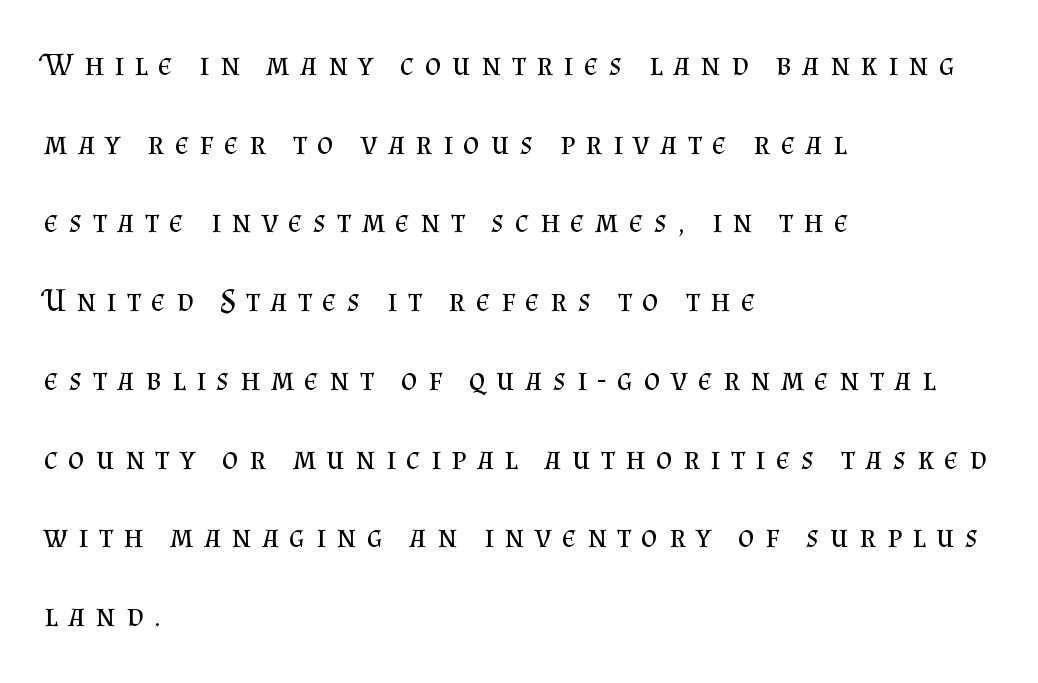
Nope, not italic — everything's standing straight. The rendering uses natural spacing where letterforms have individual widths. Honestly, there is no underline to notice here at all. This sample trades compactness for vertical openness between lines. The text was rendered using a seriffed face with decorative stroke endings.
